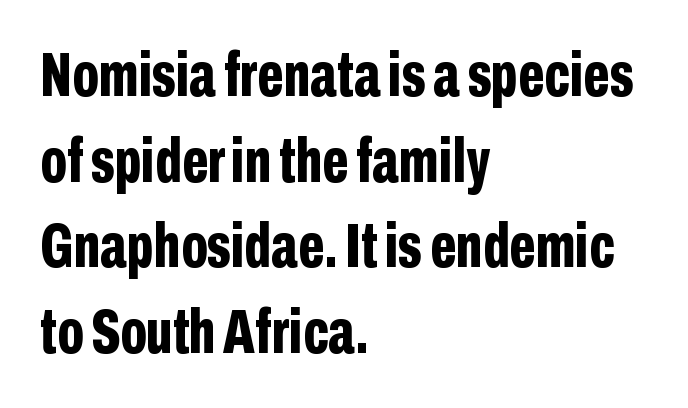
Q: Is the text bold? A: Yes.
Q: Is the text italic (slanted)? A: No, it is upright.
Q: Is the typeface a serif or a sans-serif typeface? A: Sans-serif.
Q: Is the text underlined? A: No.
Q: How is the paragraph aligned? A: Left-aligned.
Q: Is the spacing between letters normal or unusually wide? A: Normal.
Q: Is the spacing between lines tight, normal or loose? A: Normal.
Q: Width (condensed, normal, or wide)? A: Condensed.
Q: Stroke contrast? A: Low.
Q: x-height? A: Medium.
Q: Monospaced? A: No.
